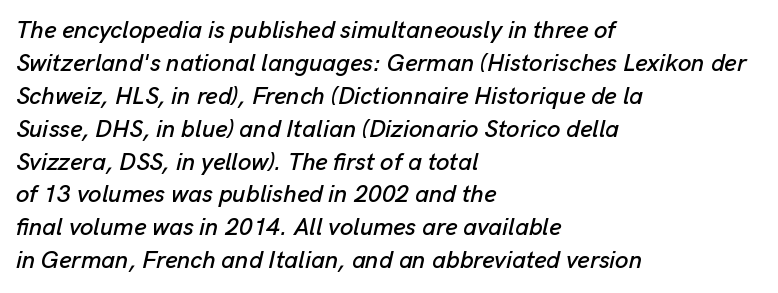
Q: Is the text italic (slanted)? A: Yes, it leans right by about 13 degrees.
Q: Is the text underlined? A: No.
Q: How is the paragraph aligned? A: Left-aligned.
Q: Is the spacing between letters normal or unusually wide? A: Normal.
Q: Is the spacing between lines tight, normal or loose? A: Normal.
